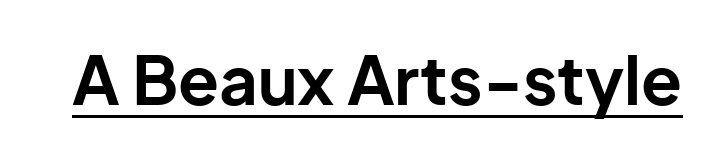
Caption: lettering with a line underneath. The letters sit at their default tracking, neither squeezed nor spread. I'd describe the lettering as bold — thick and assertive. Every stem runs plumb, perpendicular to the baseline.
